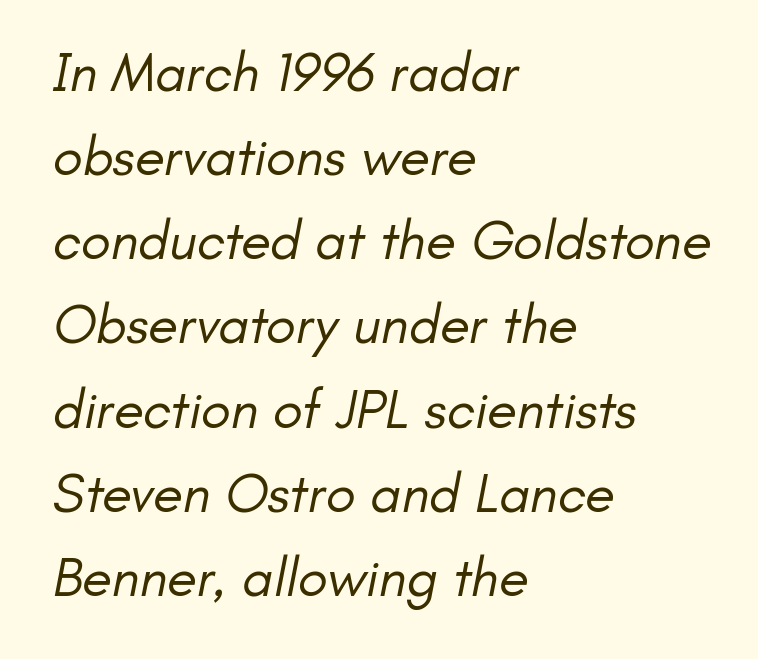
{"serif": "no", "bold": "no", "weight": "regular", "width": "normal", "stroke_contrast": "low", "x_height": "small", "monospaced": "no", "underline": "no", "align": "left", "line_spacing": "normal", "line_spacing_ratio": 1.53, "letter_spacing": "normal", "letter_spacing_em": 0.0, "glyph_px": 55}
